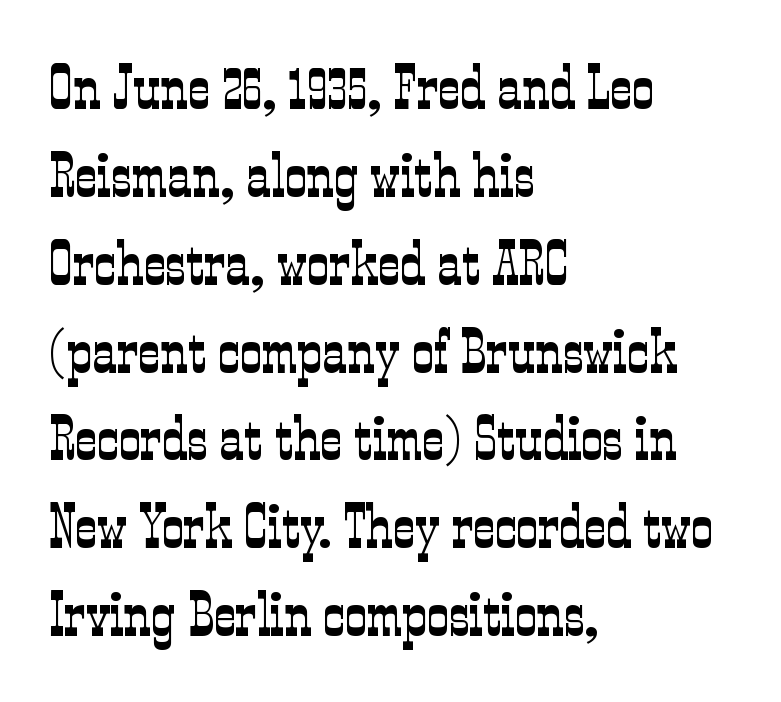
Q: Is the text bold? A: No.
Q: Is the text italic (slanted)? A: No, it is upright.
Q: Is the typeface a serif or a sans-serif typeface? A: Serif.
Q: Is the text underlined? A: No.
Q: How is the paragraph aligned? A: Left-aligned.
Q: Is the spacing between letters normal or unusually wide? A: Normal.
Q: Is the spacing between lines tight, normal or loose? A: Normal.
Q: Width (condensed, normal, or wide)? A: Condensed.
Q: Stroke contrast? A: Low.
Q: x-height? A: Medium.
Q: Monospaced? A: No.
